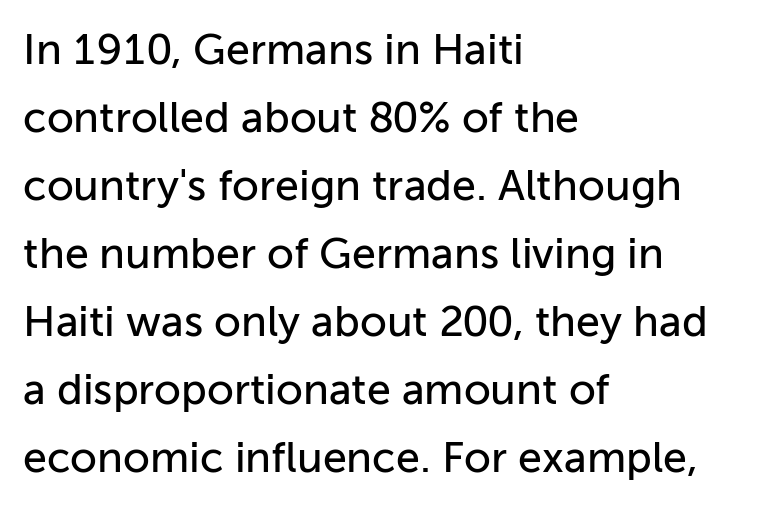
The image shows 43 px sans-serif type, upright; set left-aligned, normal line spacing (1.58x), normal letter spacing, not underlined; low stroke contrast and a medium x-height.
